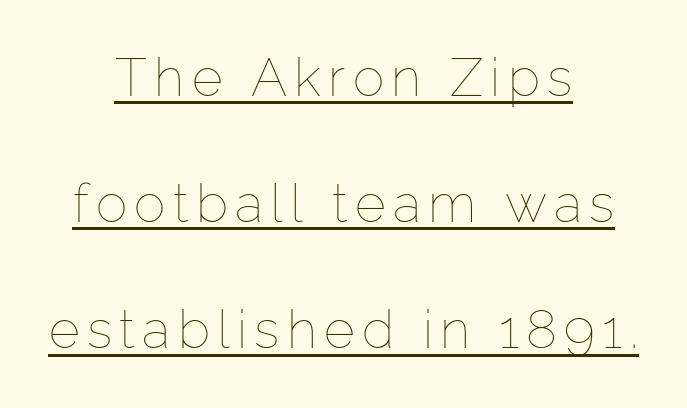
{"italic": "no", "bold": "no", "weight": "thin", "width": "normal", "stroke_contrast": "low", "x_height": "medium", "monospaced": "no", "underline": "yes", "align": "center", "line_spacing": "loose", "line_spacing_ratio": 2.38, "glyph_px": 53}
